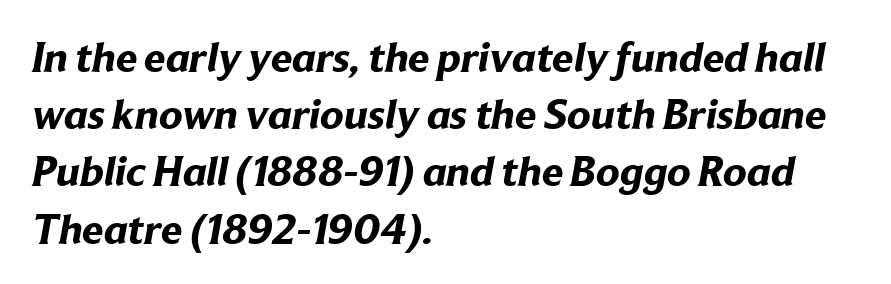
The image shows 43 px bold sans-serif type; set left-aligned, normal line spacing (1.33x), normal letter spacing, not underlined; low stroke contrast and a medium x-height.
